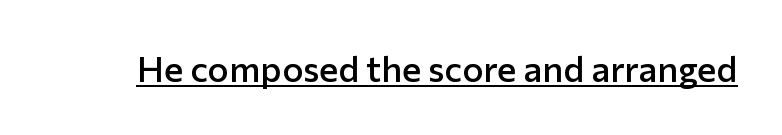
{"serif": "no", "italic": "no", "bold": "semi", "weight": "semibold", "width": "normal", "stroke_contrast": "low", "x_height": "medium", "monospaced": "no", "underline": "yes", "letter_spacing": "normal", "letter_spacing_em": 0.0, "glyph_px": 36}
